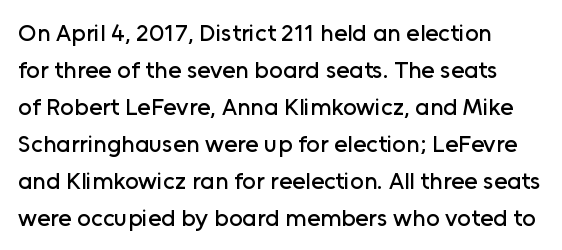
The lines sit at an ordinary, default distance from one another. Each row of text sits above clean, open space. This sample uses plain, unmodified letter spacing. The typography opts for an upright posture over an oblique one.
